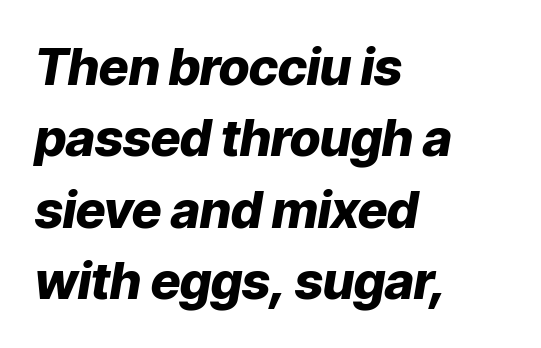
{"italic": "yes", "lean": "right", "slant_degrees": 9, "bold": "yes", "weight": "heavy", "width": "normal", "stroke_contrast": "low", "x_height": "medium", "monospaced": "no", "underline": "no", "align": "left", "line_spacing": "normal", "line_spacing_ratio": 1.4, "letter_spacing": "normal", "letter_spacing_em": 0.0, "glyph_px": 51}
